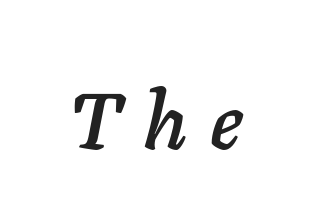
{"italic": "yes", "lean": "right", "slant_degrees": 11, "width": "normal", "stroke_contrast": "low", "x_height": "medium", "monospaced": "no", "underline": "no", "letter_spacing": "wide", "letter_spacing_em": 0.29, "glyph_px": 79}
